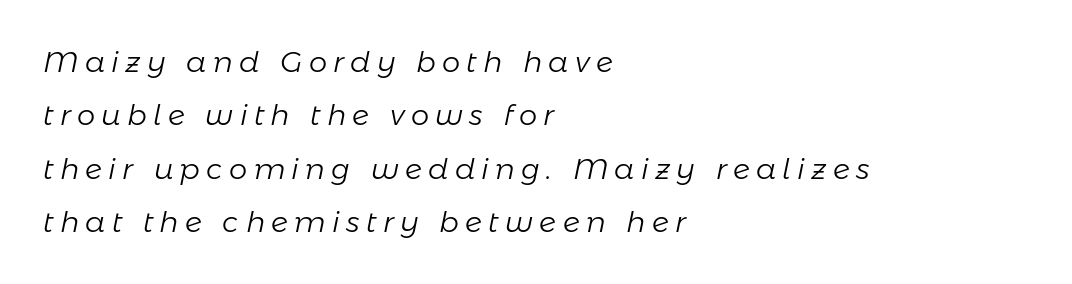
Q: Is the text bold? A: No.
Q: Is the text italic (slanted)? A: Yes, it leans right by about 11 degrees.
Q: Is the text underlined? A: No.
Q: How is the paragraph aligned? A: Left-aligned.
Q: Is the spacing between letters normal or unusually wide? A: Unusually wide.
Q: Width (condensed, normal, or wide)? A: Normal.
Q: Stroke contrast? A: Low.
Q: x-height? A: Medium.
Q: Monospaced? A: No.
